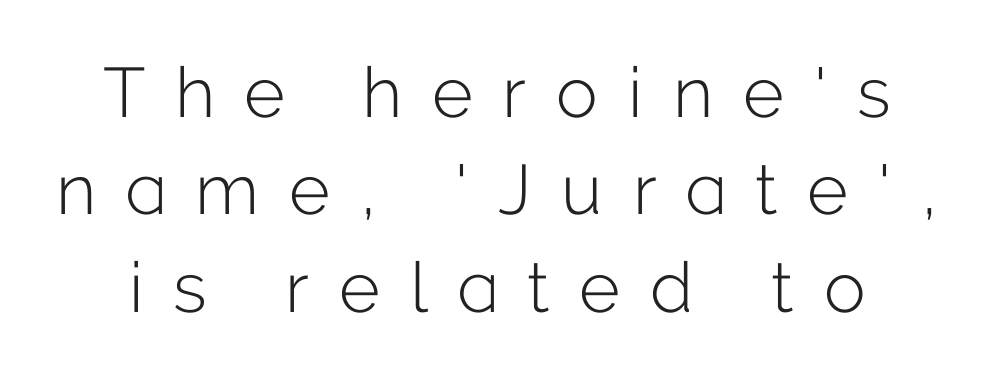
Tracking here is generous; glyphs stand well apart from one another. A normal amount of white space separates one row of letters from the next. Only glyphs here, with clear space below each row. Classification — sans serif. Rendered with straight, roman letterforms.
